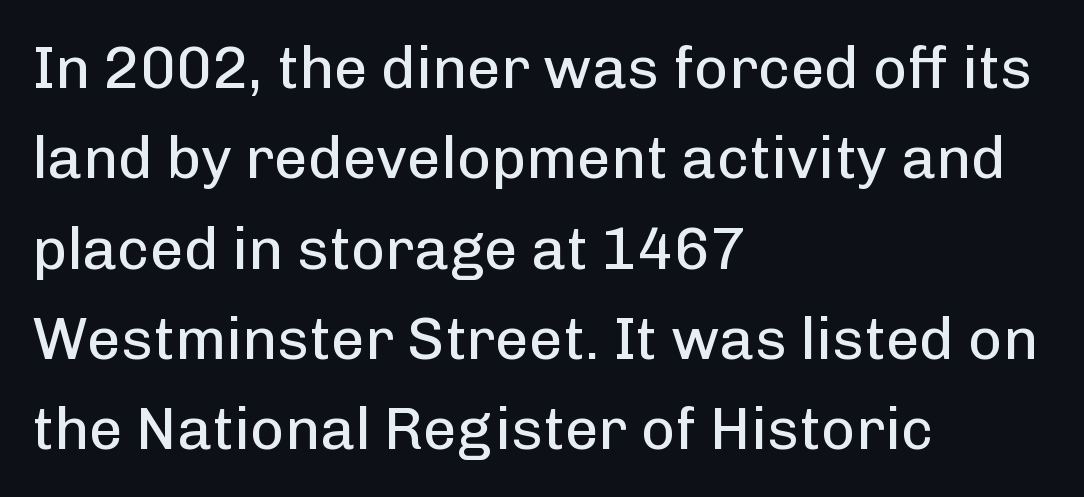
Q: Is the text bold? A: No.
Q: Is the text italic (slanted)? A: No, it is upright.
Q: Is the typeface a serif or a sans-serif typeface? A: Sans-serif.
Q: Is the text underlined? A: No.
Q: How is the paragraph aligned? A: Left-aligned.
Q: Is the spacing between letters normal or unusually wide? A: Normal.
Q: Is the spacing between lines tight, normal or loose? A: Normal.
Q: Width (condensed, normal, or wide)? A: Normal.
Q: Stroke contrast? A: Low.
Q: x-height? A: Medium.
Q: Monospaced? A: No.
